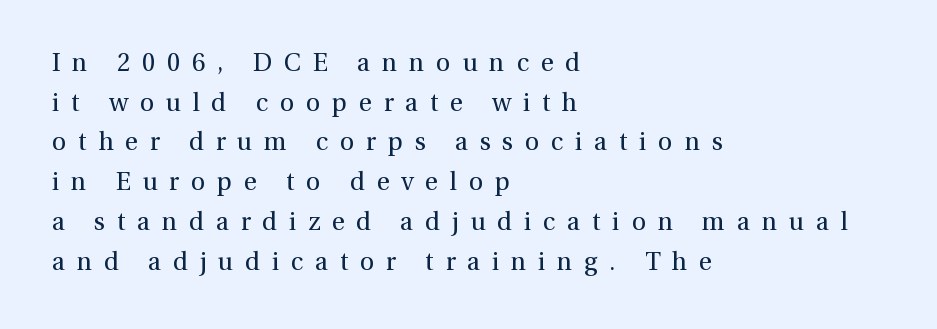
{"italic": "no", "bold": "no", "underline": "no", "align": "left", "line_spacing": "normal", "line_spacing_ratio": 1.59, "letter_spacing": "wide", "letter_spacing_em": 0.47, "glyph_px": 25}
